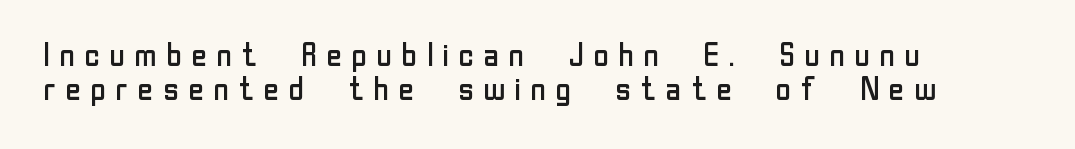
The image shows 32 px regular-weight sans-serif type, upright; set left-aligned, tight line spacing (1.06x), unusually wide letter spacing (+0.2 em), not underlined; low stroke contrast and a medium x-height.
